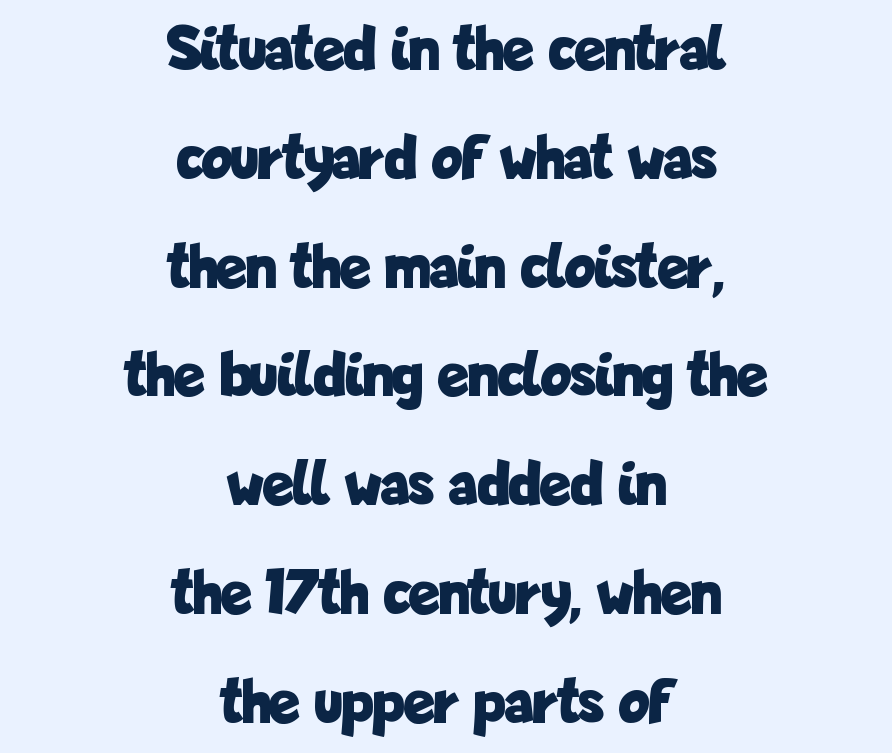
The characters display no serif detailing; their extremities are plain. Beneath every word, the page is bare. The horizontal fit of the characters is conventional and even. On the weight axis this lands at bold, roughly 700. What's the leading like? Ordinary, nothing unusual.
